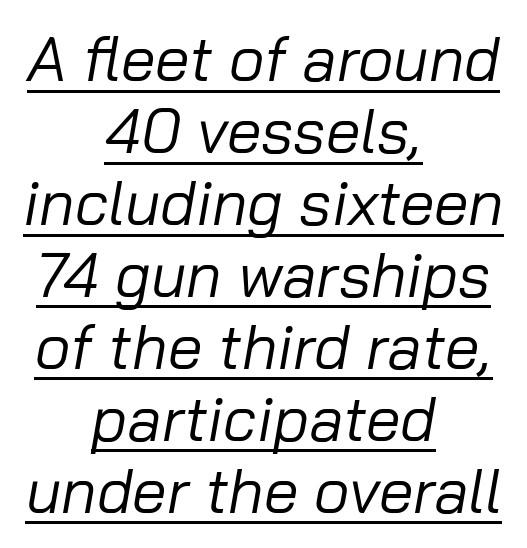
Visually the block forms a symmetrical silhouette, jagged on both flanks. Looking at the ascenders, they clearly lean. Beneath each row of characters lies a ruled line. Each letter keeps its own natural width here, so spacing adapts to shape. The font sits on the lighter half of the weight spectrum, regular included. Nothing unusual about the tracking: characters are spaced as the font intends.
